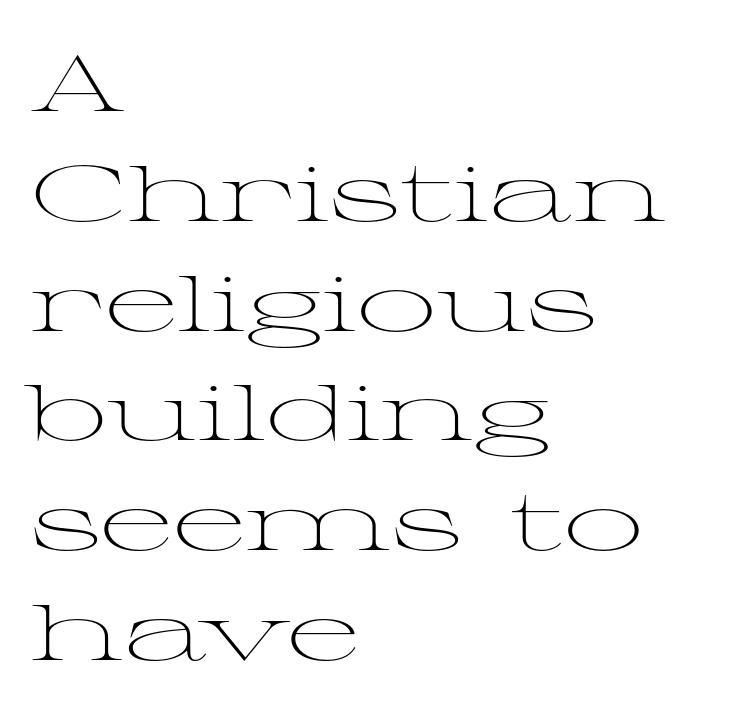
The words here are not underlined. Yep, those are serifs on the letters. Nothing heavy about these letters — not bold at all. Proportional: the letters do not fall into vertical columns. Is the block centered? No — it sits flush against the left margin.
